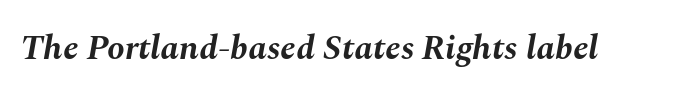
There's an unmistakable incline to the writing here. Set as a true bold cut, around the 700 mark. Underline: absent. Do the characters align in a grid? No, the font is proportional. The passage shown has conventional tracking throughout.
